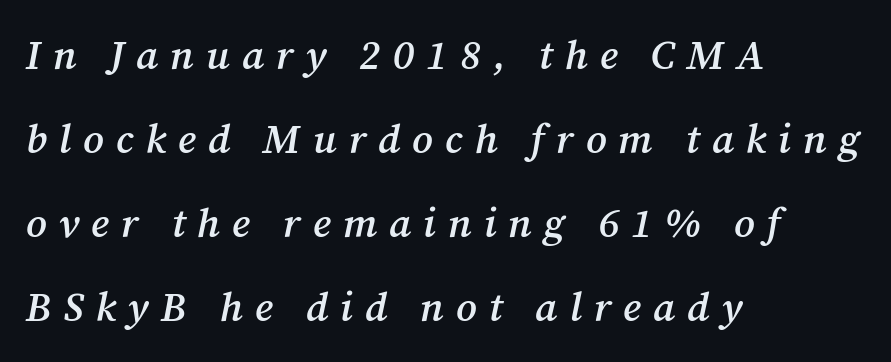
Short note: letters widely spaced. The string is rendered with underlining switched off. Each letter keeps its own natural width here, so spacing adapts to shape. These lines stack with their left ends in a neat column. The rendering shows small feet on the letterforms — a serif design. The lines are spread far apart with generous leading.
